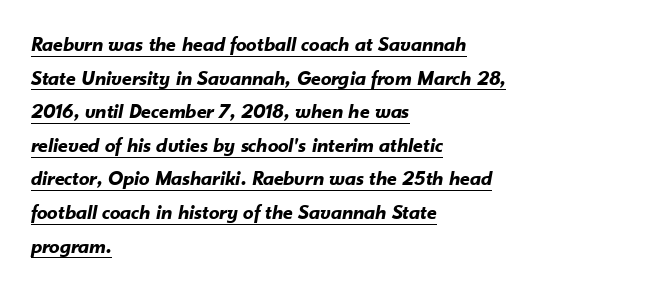
{"italic": "yes", "lean": "right", "slant_degrees": 10, "bold": "yes", "underline": "yes", "align": "left", "line_spacing": "normal", "line_spacing_ratio": 1.6, "letter_spacing": "normal", "letter_spacing_em": 0.0, "glyph_px": 21}
